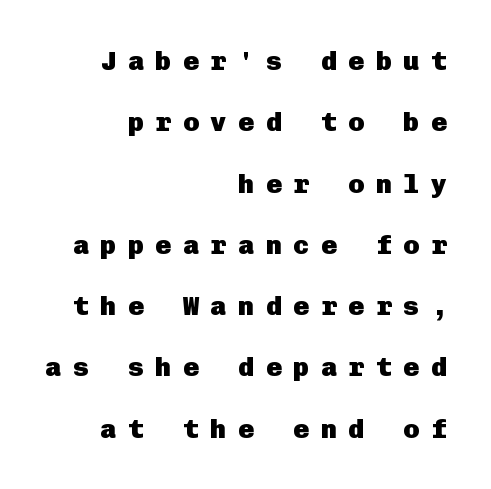
{"italic": "no", "bold": "yes", "underline": "no", "align": "right", "line_spacing": "loose", "line_spacing_ratio": 2.27, "letter_spacing": "wide", "letter_spacing_em": 0.42, "glyph_px": 27}
